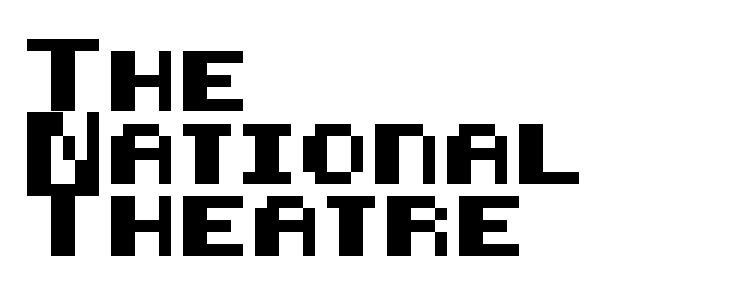
The image shows 60 px sans-serif type, upright; set left-aligned, line spacing 1.21x, normal letter spacing, not underlined; medium stroke contrast and a large x-height.
